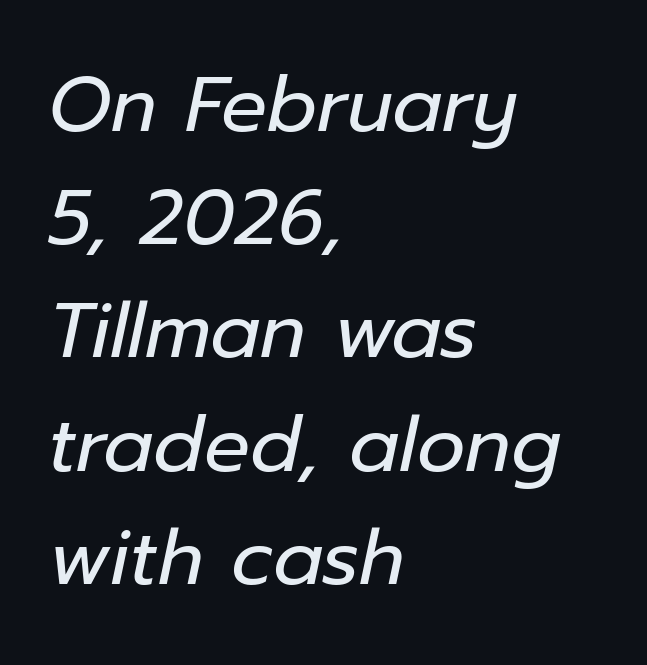
The image shows 76 px regular-weight type, italic (leaning right); set left-aligned, normal line spacing (1.49x), normal letter spacing, not underlined; low stroke contrast and a medium x-height.
